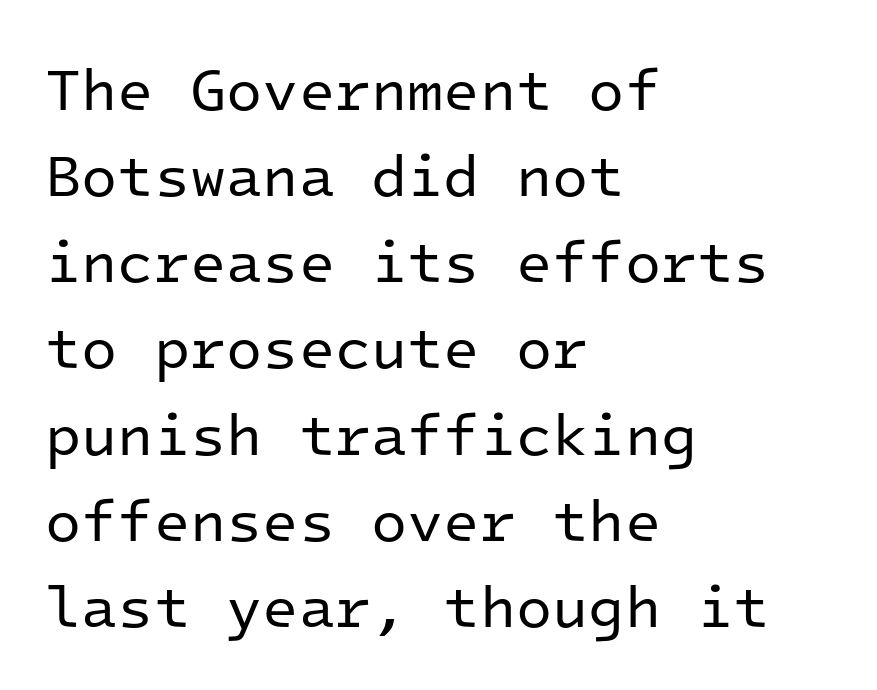
Glance below the letters and you will spot only blank space. The typesetting does not lean heavy: it is not bold. Line spacing here is normal. Vertical strokes here are truly vertical.
